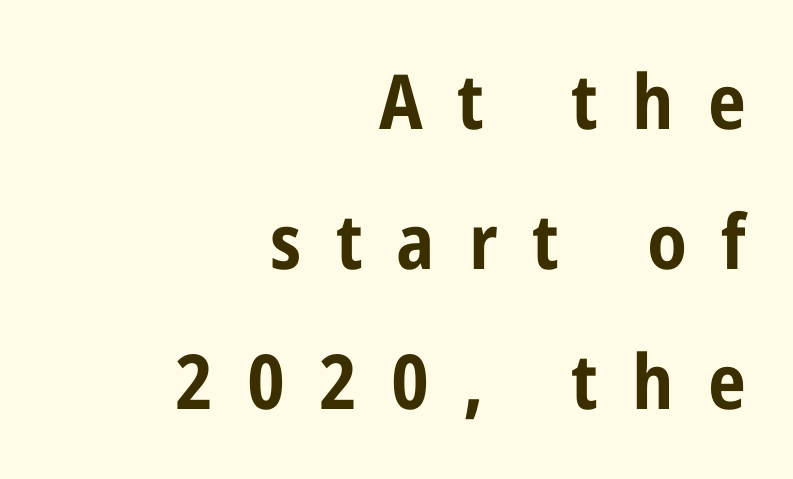
Each line ends at the same right margin while the left side varies. The letters are spread apart with noticeably loose tracking. Honestly, there is no underline to notice here at all. This rendering employs a face without finishing strokes, i.e., a sans-serif. The passage shown is typed in a proportional face where columns would drift.
